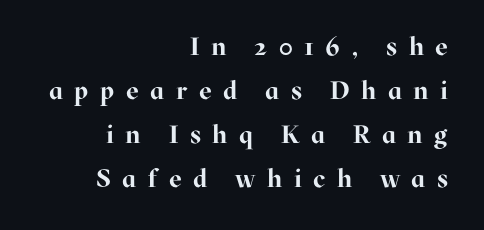
The image shows 25 px bold type, upright; set right-aligned, line spacing 1.76x, unusually wide letter spacing (+0.46 em), not underlined.
